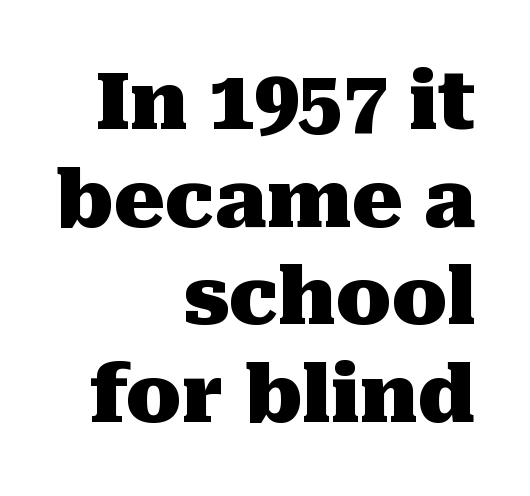
{"serif": "yes", "italic": "no", "bold": "yes", "weight": "heavy", "width": "normal", "stroke_contrast": "medium", "x_height": "medium", "monospaced": "no", "underline": "no", "align": "right", "line_spacing_ratio": 1.22, "letter_spacing": "normal", "letter_spacing_em": 0.0, "glyph_px": 80}
